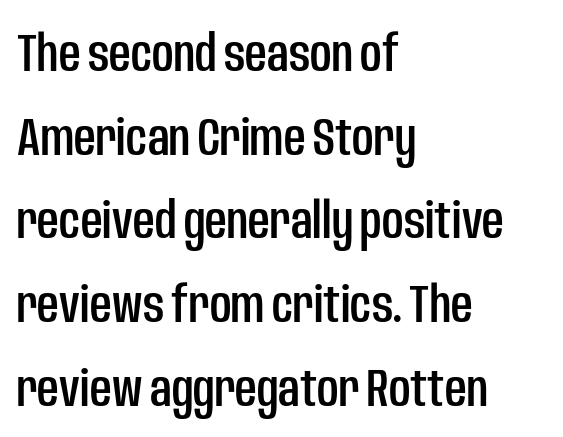
The image shows 53 px condensed sans-serif type, upright; set left-aligned, normal line spacing (1.58x), normal letter spacing, not underlined; low stroke contrast and a large x-height.
